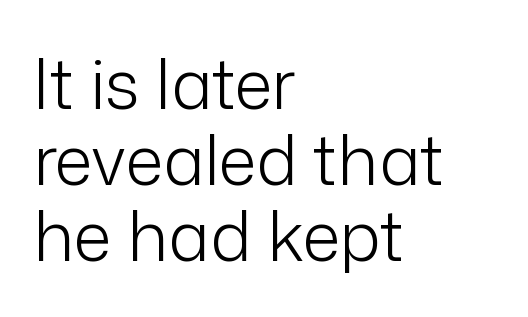
The image shows 69 px light sans-serif type, upright; set left-aligned, tight line spacing (1.1x), normal letter spacing, not underlined; low stroke contrast and a medium x-height.
